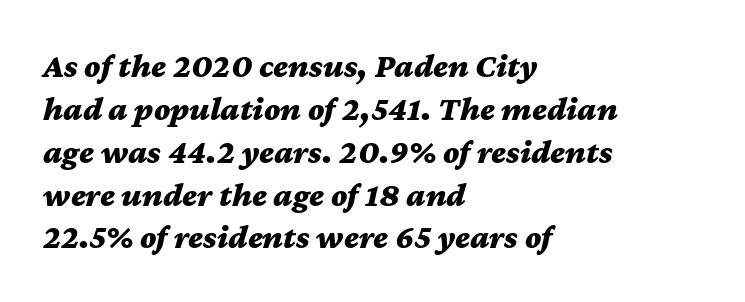
The image shows 34 px bold, wide type, italic (leaning right); set left-aligned, normal line spacing (1.26x), normal letter spacing, not underlined; medium stroke contrast and a medium x-height.
